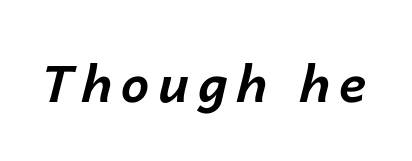
Q: Is the text bold? A: Yes.
Q: Is the text italic (slanted)? A: Yes, it leans right by about 14 degrees.
Q: Is the text underlined? A: No.
Q: Width (condensed, normal, or wide)? A: Normal.
Q: Stroke contrast? A: Low.
Q: x-height? A: Medium.
Q: Monospaced? A: No.
